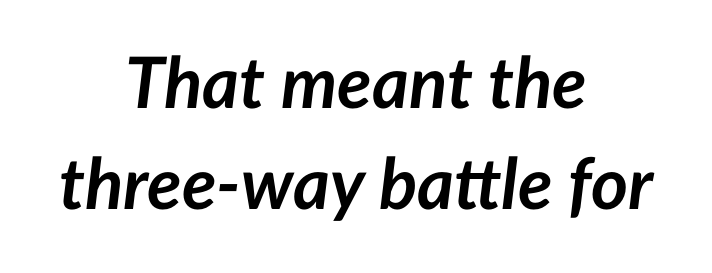
Q: Is the text bold? A: Yes.
Q: Is the text italic (slanted)? A: Yes, it leans right by about 7 degrees.
Q: Is the text underlined? A: No.
Q: How is the paragraph aligned? A: Centered.
Q: Is the spacing between letters normal or unusually wide? A: Normal.
Q: Is the spacing between lines tight, normal or loose? A: Normal.
Q: Width (condensed, normal, or wide)? A: Normal.
Q: Stroke contrast? A: Low.
Q: x-height? A: Medium.
Q: Monospaced? A: No.
